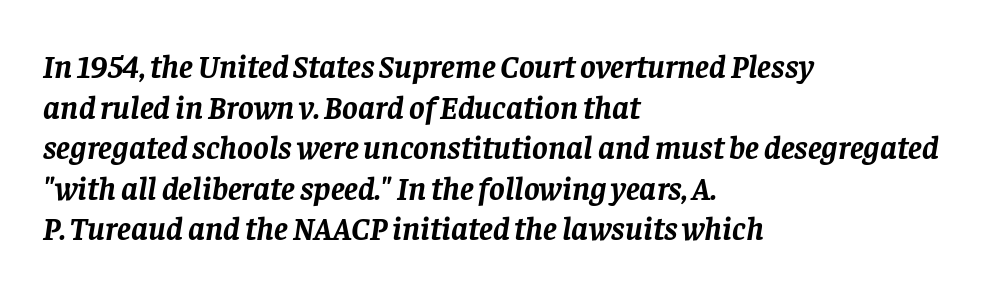
{"serif": "yes", "italic": "yes", "lean": "right", "slant_degrees": 8, "bold": "yes", "weight": "semibold", "width": "normal", "stroke_contrast": "low", "x_height": "large", "monospaced": "no", "underline": "no", "align": "left", "line_spacing_ratio": 1.23, "letter_spacing": "normal", "letter_spacing_em": 0.0, "glyph_px": 33}
